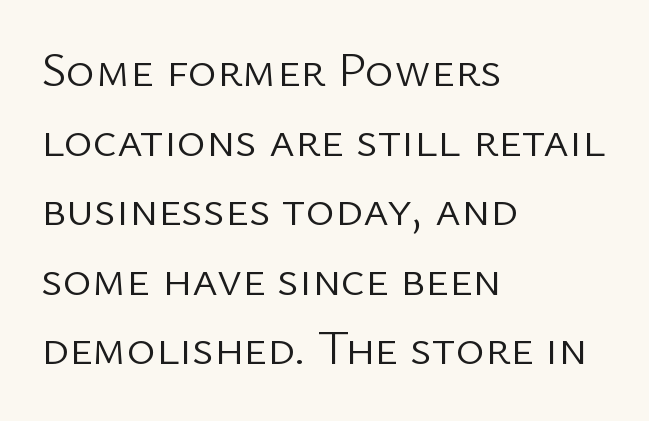
The image shows 49 px light sans-serif type, upright; set left-aligned, normal line spacing (1.42x), normal letter spacing, not underlined; low stroke contrast and a medium x-height.
